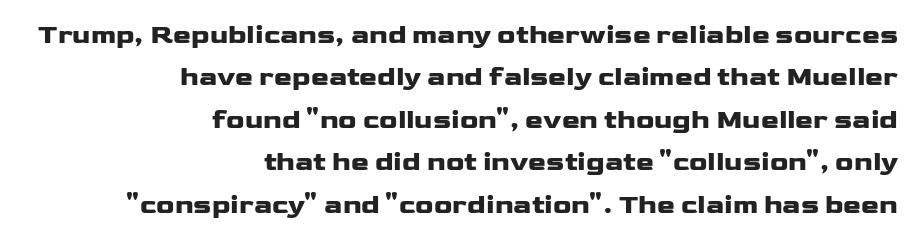
Q: Is the text bold? A: Yes.
Q: Is the text italic (slanted)? A: No, it is upright.
Q: Is the text underlined? A: No.
Q: How is the paragraph aligned? A: Right-aligned.
Q: Is the spacing between letters normal or unusually wide? A: Normal.
Q: Is the spacing between lines tight, normal or loose? A: Normal.
